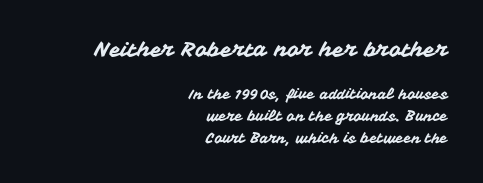
Character size in the leading block exceeds that of the trailing block. The specimen omits any rule beneath the text block's lines. This rendering uses right alignment, leaving the left contour irregular. The horizontal fit of the characters is conventional and even.
